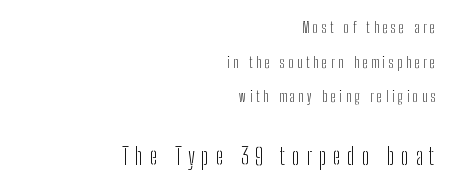
The image shows 23 px text type, upright; set right-aligned, loose line spacing (2.48x), unusually wide letter spacing (+0.28 em), not underlined; the second (bottom) block is 1.64x larger.
